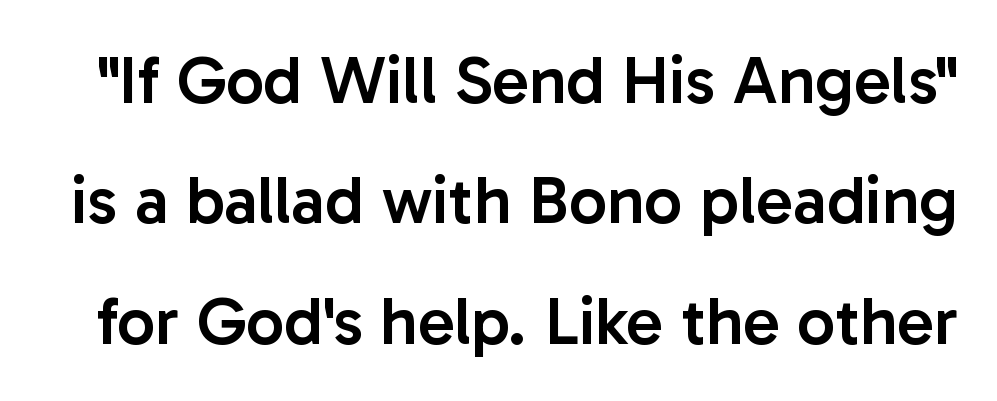
Q: Is the text bold? A: Semi-bold.
Q: Is the text italic (slanted)? A: No, it is upright.
Q: Is the typeface a serif or a sans-serif typeface? A: Sans-serif.
Q: Is the text underlined? A: No.
Q: Is the spacing between letters normal or unusually wide? A: Normal.
Q: Width (condensed, normal, or wide)? A: Normal.
Q: Stroke contrast? A: Low.
Q: x-height? A: Medium.
Q: Monospaced? A: No.
